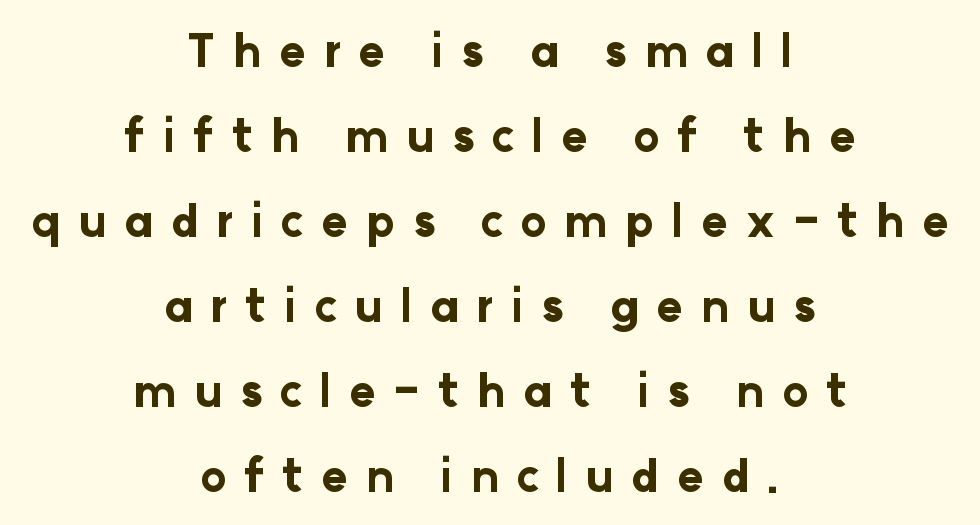
The typeface chosen for these lines omits serifs. Rows of type keep a wide berth in the vertical direction. This is the regular roman posture of the typeface. Compared with an ordinary text face, these strokes are far heavier — a full bold.
